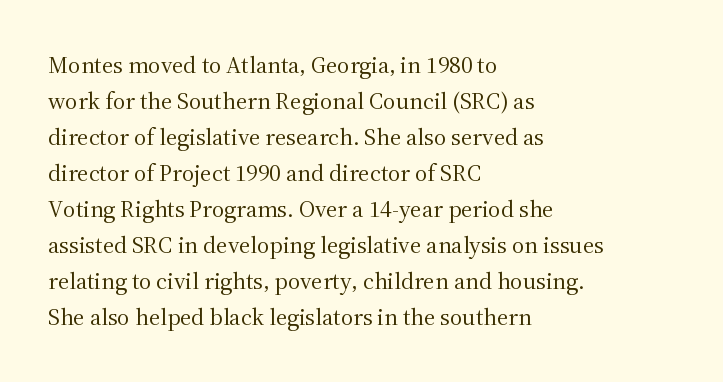
The image shows 24 px text type, upright; set left-aligned, normal line spacing (1.5x), normal letter spacing, not underlined.
